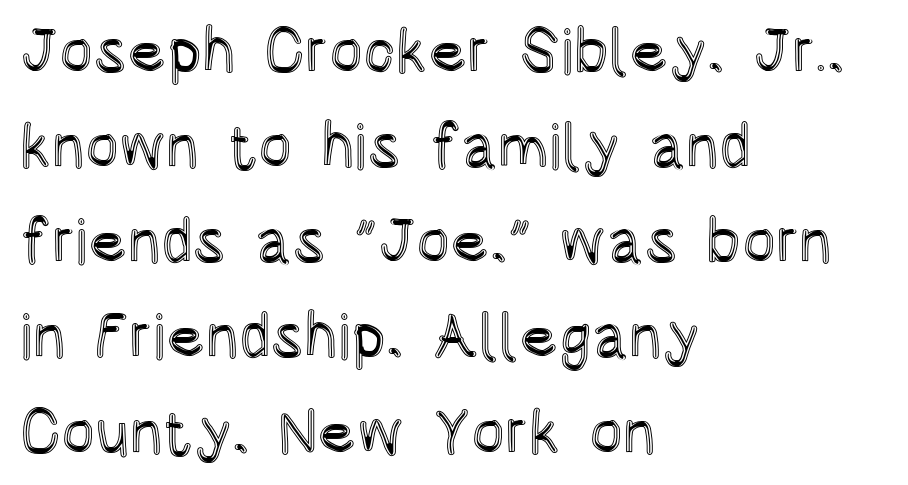
Q: Is the text italic (slanted)? A: No, it is upright.
Q: Is the text underlined? A: No.
Q: How is the paragraph aligned? A: Left-aligned.
Q: Is the spacing between letters normal or unusually wide? A: Normal.
Q: Is the spacing between lines tight, normal or loose? A: Normal.
Q: Width (condensed, normal, or wide)? A: Condensed.
Q: x-height? A: Large.
Q: Monospaced? A: No.
